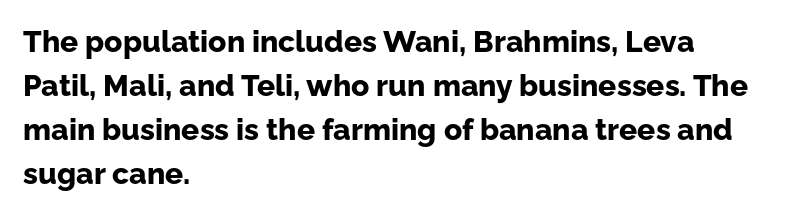
{"serif": "no", "italic": "no", "bold": "yes", "weight": "bold", "width": "normal", "stroke_contrast": "low", "x_height": "medium", "monospaced": "no", "underline": "no", "align": "left", "line_spacing": "normal", "line_spacing_ratio": 1.47, "letter_spacing": "normal", "letter_spacing_em": 0.0, "glyph_px": 30}
